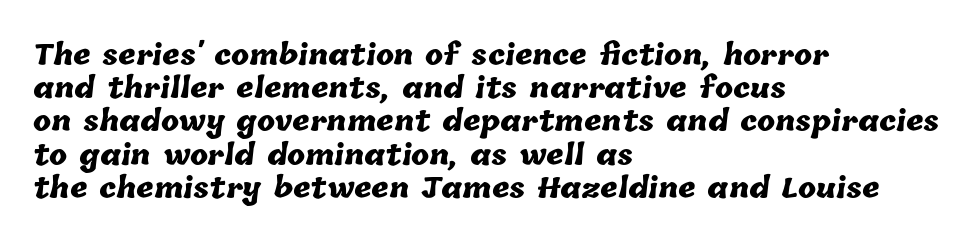
The image shows 27 px bold type; set left-aligned, line spacing 1.23x, normal letter spacing, not underlined.
